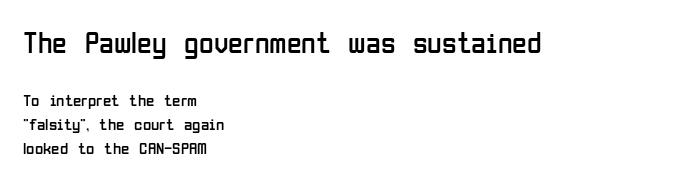
Does the type have serifs? No, each stem ends abruptly. Teacher's note: observe the even left margin — that is flush-left alignment. These lines were composed using upright roman letters. Between these two stacked blocks, the higher one wins on size.
